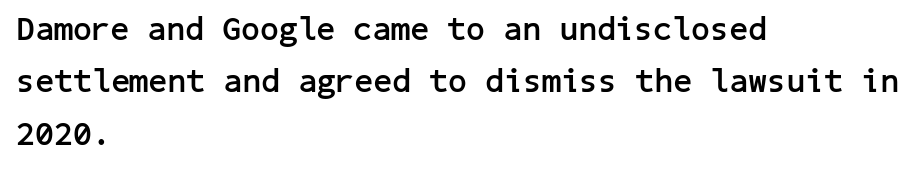
Q: Is the text bold? A: Yes.
Q: Is the text italic (slanted)? A: No, it is upright.
Q: Is the typeface a serif or a sans-serif typeface? A: Sans-serif.
Q: Is the text underlined? A: No.
Q: How is the paragraph aligned? A: Left-aligned.
Q: Is the spacing between letters normal or unusually wide? A: Normal.
Q: Is the spacing between lines tight, normal or loose? A: Normal.
Q: Width (condensed, normal, or wide)? A: Normal.
Q: Stroke contrast? A: Low.
Q: x-height? A: Medium.
